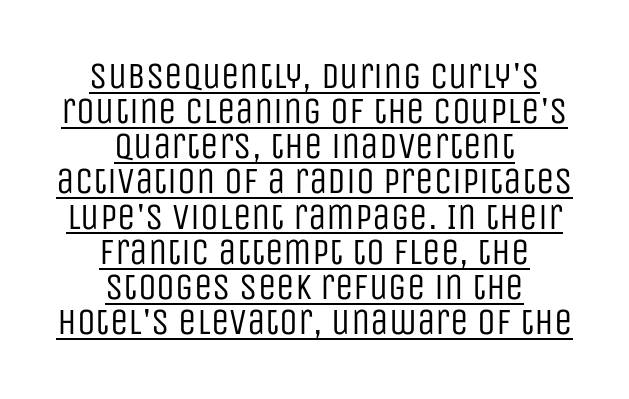
{"serif": "no", "italic": "no", "bold": "no", "weight": "regular", "width": "condensed", "stroke_contrast": "low", "x_height": "large", "monospaced": "no", "underline": "yes", "align": "center", "line_spacing": "tight", "line_spacing_ratio": 0.95, "letter_spacing": "normal", "letter_spacing_em": 0.0, "glyph_px": 37}
